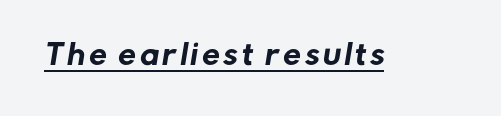
{"serif": "no", "width": "normal", "stroke_contrast": "low", "x_height": "medium", "monospaced": "no", "underline": "yes", "glyph_px": 28}
